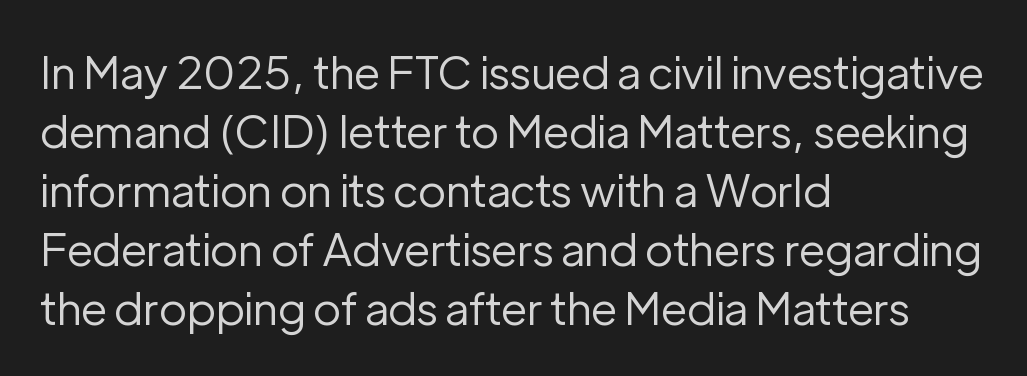
{"serif": "no", "italic": "no", "bold": "no", "weight": "regular", "width": "normal", "stroke_contrast": "low", "x_height": "medium", "monospaced": "no", "underline": "no", "align": "left", "line_spacing": "normal", "line_spacing_ratio": 1.31, "letter_spacing": "normal", "letter_spacing_em": 0.0, "glyph_px": 45}
